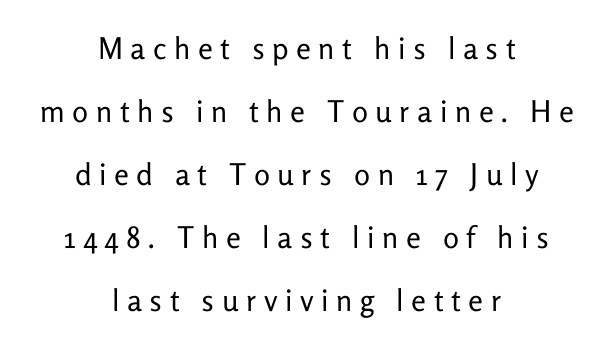
{"serif": "no", "italic": "no", "bold": "no", "weight": "regular", "width": "normal", "stroke_contrast": "low", "x_height": "medium", "monospaced": "no", "underline": "no", "align": "center", "line_spacing": "loose", "line_spacing_ratio": 2.1, "letter_spacing": "wide", "letter_spacing_em": 0.25, "glyph_px": 30}
